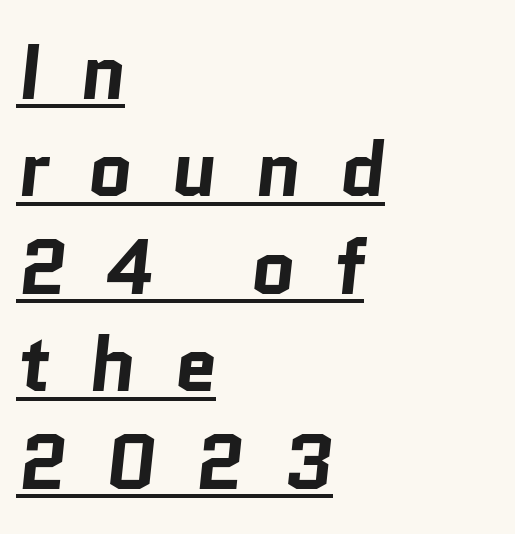
Q: Is the text bold? A: Yes.
Q: Is the typeface a serif or a sans-serif typeface? A: Sans-serif.
Q: Is the text underlined? A: Yes.
Q: How is the paragraph aligned? A: Left-aligned.
Q: Is the spacing between letters normal or unusually wide? A: Unusually wide.
Q: Is the spacing between lines tight, normal or loose? A: Normal.
Q: Width (condensed, normal, or wide)? A: Normal.
Q: Stroke contrast? A: Low.
Q: x-height? A: Medium.
Q: Monospaced? A: No.
